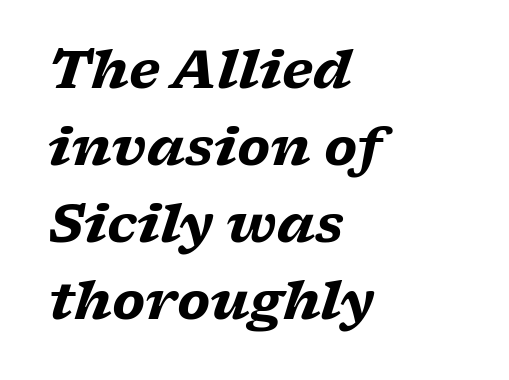
Q: Is the text bold? A: Yes.
Q: Is the text italic (slanted)? A: Yes, it leans right by about 17 degrees.
Q: Is the typeface a serif or a sans-serif typeface? A: Serif.
Q: Is the text underlined? A: No.
Q: How is the paragraph aligned? A: Left-aligned.
Q: Is the spacing between letters normal or unusually wide? A: Normal.
Q: Is the spacing between lines tight, normal or loose? A: Normal.
Q: Width (condensed, normal, or wide)? A: Wide.
Q: Stroke contrast? A: Low.
Q: x-height? A: Medium.
Q: Monospaced? A: No.
